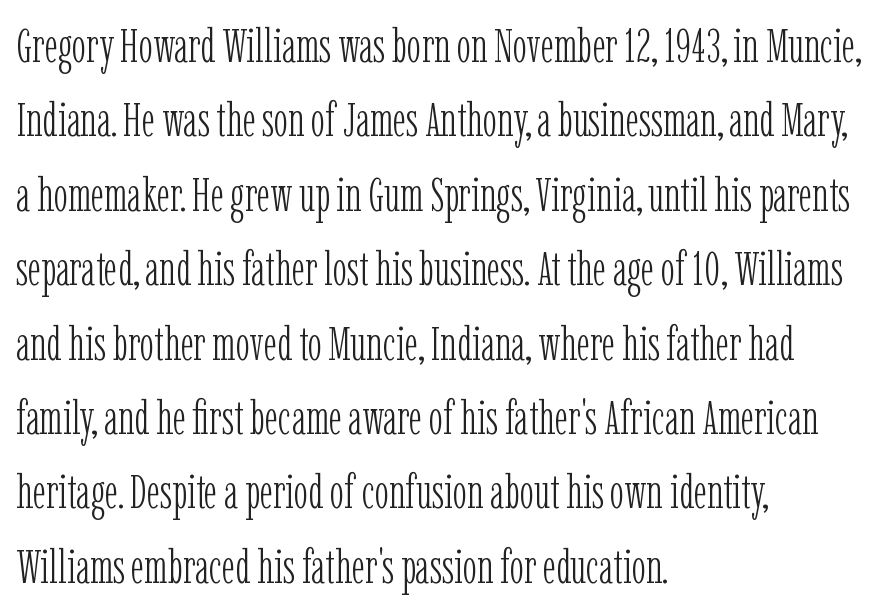
This is serif lettering, the kind often seen in printed books. Letters have the restrained weight of plain body copy at most. Character widths vary here, with narrow letters taking less room than wide ones. This sample is left-justified, so line endings fall wherever the words run out.
